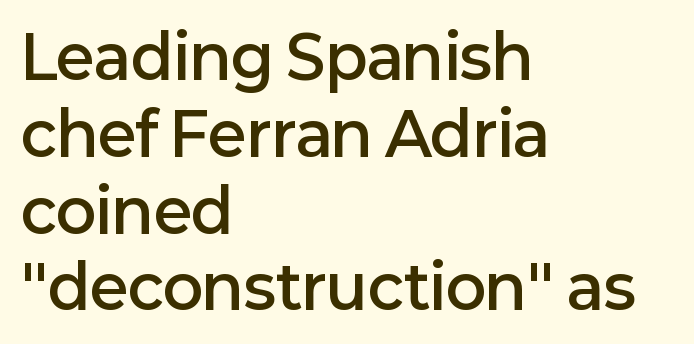
{"serif": "no", "italic": "no", "bold": "semi", "weight": "semibold", "width": "normal", "stroke_contrast": "low", "x_height": "medium", "monospaced": "no", "underline": "no", "align": "left", "line_spacing": "normal", "line_spacing_ratio": 1.28, "letter_spacing": "normal", "letter_spacing_em": 0.0, "glyph_px": 60}
